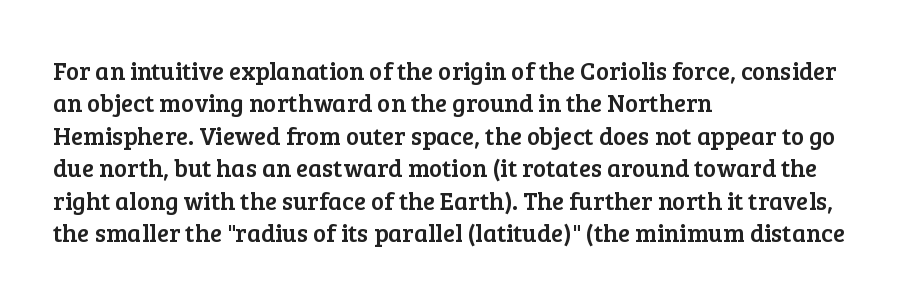
The image shows 25 px text type, upright; set left-aligned, normal line spacing (1.3x), normal letter spacing, not underlined.
